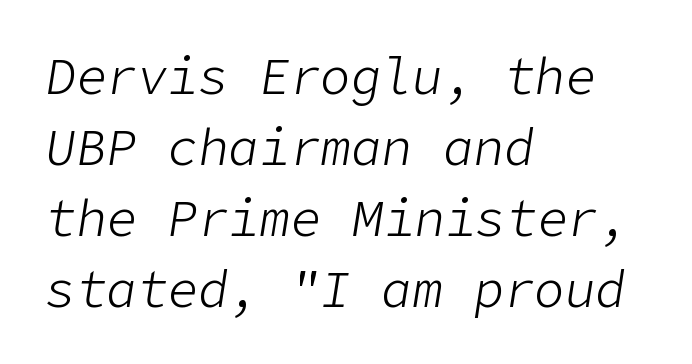
These lines keep a tight, regular rhythm from letter to letter. Tall strokes in this sample are angled rather than plumb. A student would call this left alignment; a typographer would say flush left, rag right. Quick note: underline off.
